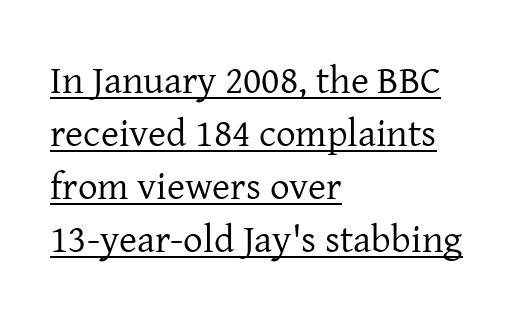
A typesetter would call this proportional, since set widths differ per character. The font sits on the lighter half of the weight spectrum, regular included. Like a heading marked for emphasis, these lines bear an underscore. The typeface chosen for these lines features serifs. Vertical spacing — default. Caption: standard tracking, unaltered.
